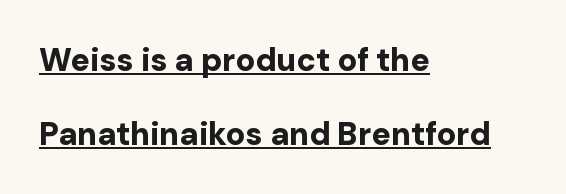
The image shows 32 px bold sans-serif type, upright; set left-aligned, loose line spacing (2.3x), normal letter spacing, underlined; low stroke contrast and a medium x-height.
